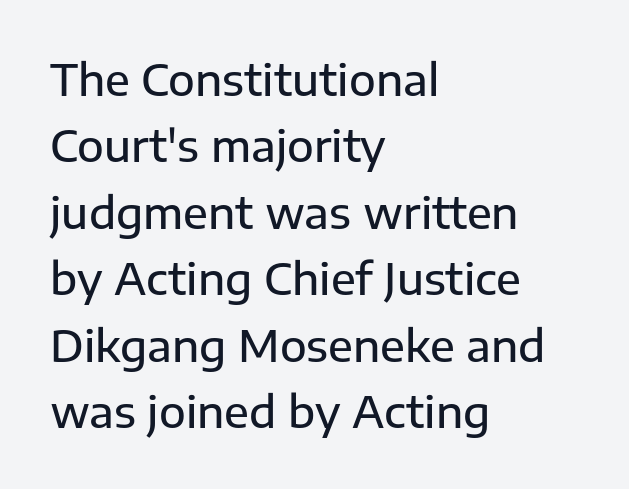
Q: Is the text italic (slanted)? A: No, it is upright.
Q: Is the typeface a serif or a sans-serif typeface? A: Sans-serif.
Q: Is the text underlined? A: No.
Q: How is the paragraph aligned? A: Left-aligned.
Q: Is the spacing between letters normal or unusually wide? A: Normal.
Q: Is the spacing between lines tight, normal or loose? A: Normal.
Q: Width (condensed, normal, or wide)? A: Normal.
Q: Stroke contrast? A: Low.
Q: x-height? A: Medium.
Q: Monospaced? A: No.
